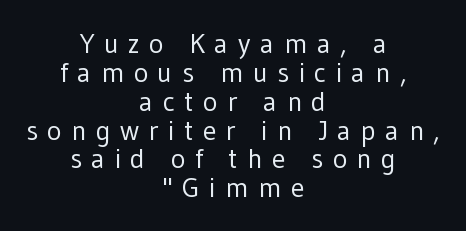
A student would call this center alignment; a typographer would say set centered. Glyph-to-glyph distance is far greater than everyday printed text. A light-to-regular cut is what we see here. The specimen omits any rule beneath the text block's lines. This is the regular roman posture of the typeface.
